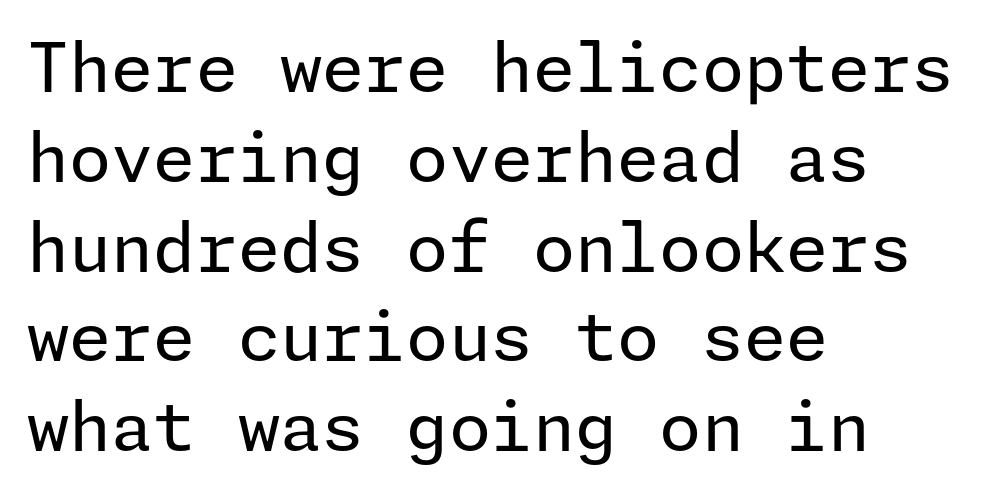
Q: Is the text bold? A: No.
Q: Is the text italic (slanted)? A: No, it is upright.
Q: Is the typeface a serif or a sans-serif typeface? A: Sans-serif.
Q: Is the text underlined? A: No.
Q: How is the paragraph aligned? A: Left-aligned.
Q: Is the spacing between letters normal or unusually wide? A: Normal.
Q: Is the spacing between lines tight, normal or loose? A: Normal.
Q: Width (condensed, normal, or wide)? A: Normal.
Q: Stroke contrast? A: Low.
Q: x-height? A: Medium.
